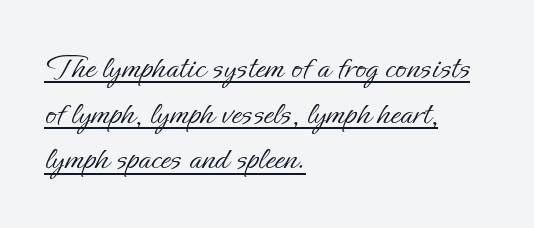
The image shows 36 px light type; set left-aligned, normal line spacing (1.27x), normal letter spacing, underlined; low stroke contrast and a small x-height.
